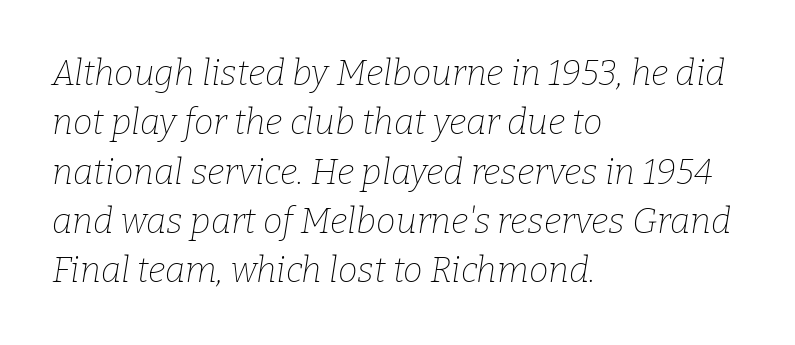
{"serif": "yes", "italic": "yes", "lean": "right", "slant_degrees": 9, "bold": "no", "weight": "thin", "width": "normal", "stroke_contrast": "low", "x_height": "medium", "monospaced": "no", "underline": "no", "align": "left", "line_spacing": "normal", "line_spacing_ratio": 1.41, "letter_spacing": "normal", "letter_spacing_em": 0.0, "glyph_px": 35}
